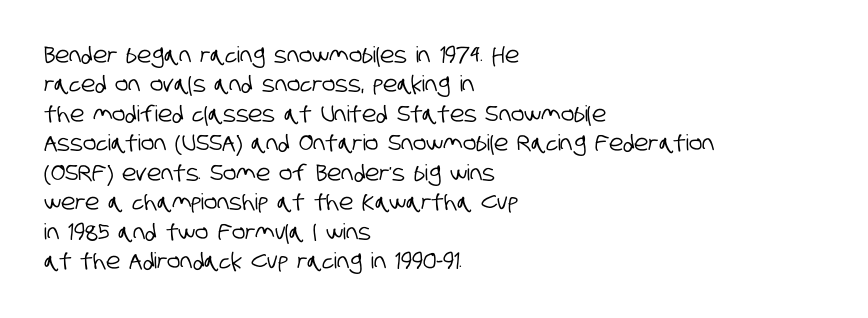
{"underline": "no", "align": "left", "line_spacing": "normal", "line_spacing_ratio": 1.34, "letter_spacing": "normal", "letter_spacing_em": 0.0, "glyph_px": 22}
